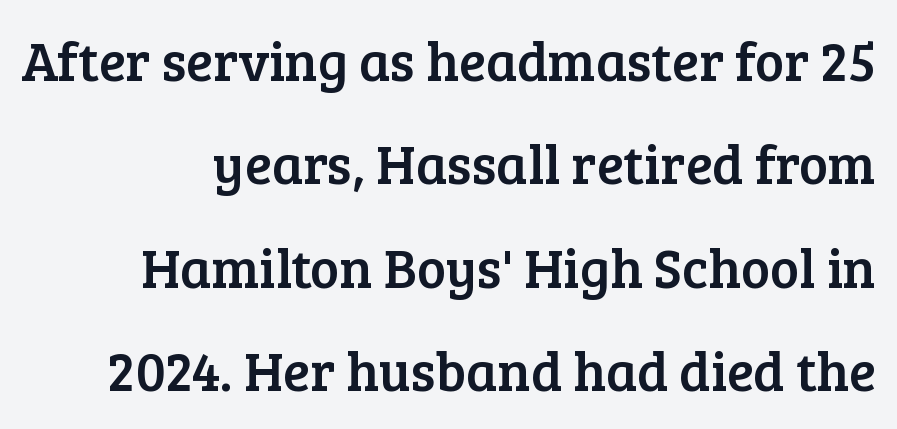
Visually the block forms a straight wall on the right and a jagged coastline on the left. Does the lettering tilt? It doesn't — this is upright. Stroke terminals: seriffed. Underlining? Definitely not there. Observe the ordinary spacing: letters are neighbours, not strangers.
